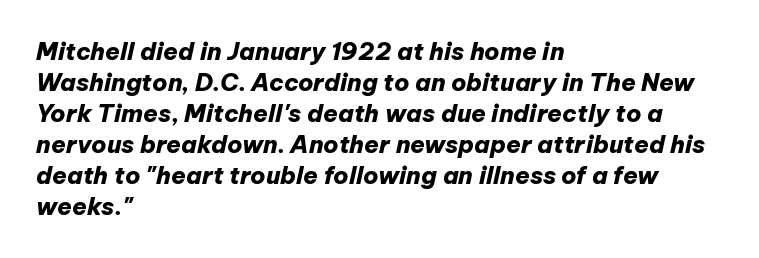
Reading down the column, the eye jumps a familiar distance to each next line. The words here are not underlined. A classic flush-left, rag-right setting is used for this passage. The sample has been set heavy, in full bold.
